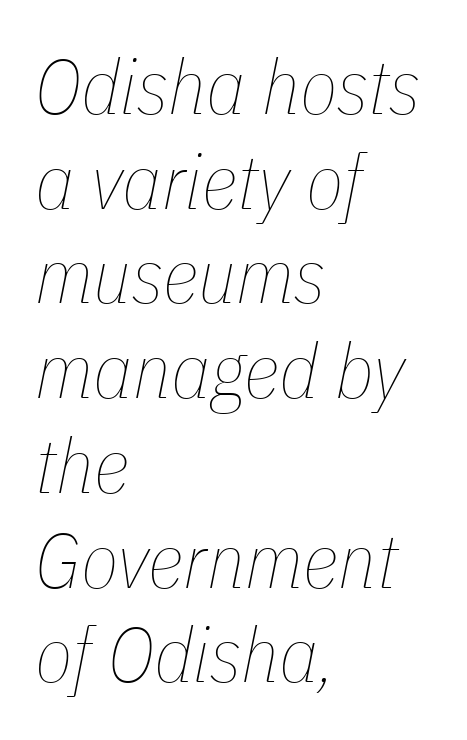
Default kerning and tracking; the words read as compact shapes. These lines stack with their left ends in a neat column. The face used here is proportionally spaced, like ordinary book or web type. The characters are drawn with everyday or finer stroke widths. Does the lettering tilt? It does — this is italic. Has an underline been added? It has not.
